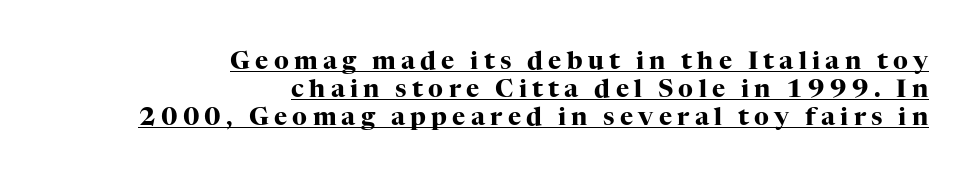
Underlined type. Each line ends at the same right margin while the left side varies. Strong, thick strokes mark this as bold type. Successive baselines arrive quickly, one right under another. Is the letter spacing exaggerated? Yes — the characters are pushed far apart. The letters stand straight up with perfectly vertical stems.
